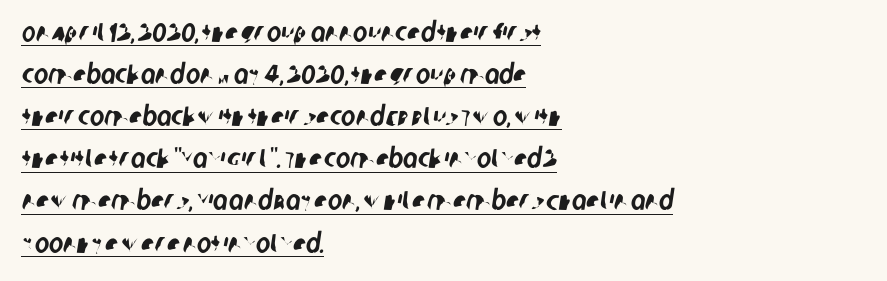
{"underline": "yes", "align": "left", "line_spacing": "normal", "line_spacing_ratio": 1.56, "letter_spacing": "normal", "letter_spacing_em": 0.0, "glyph_px": 27}
